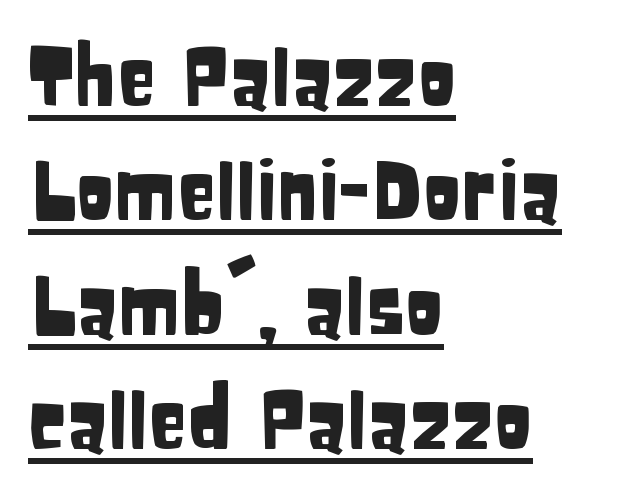
The image shows 80 px condensed sans-serif type, upright; set left-aligned, normal line spacing (1.43x), normal letter spacing, underlined; low stroke contrast and a large x-height.
